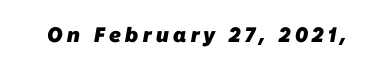
Q: Is the text bold? A: Yes.
Q: Is the text underlined? A: No.
Q: Is the spacing between letters normal or unusually wide? A: Unusually wide.
